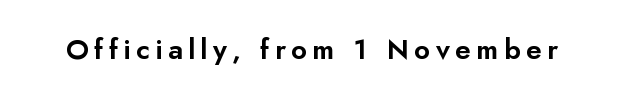
The specimen reads as upright at a glance. The rendering uses natural spacing where letterforms have individual widths. The foot of each line stays bare and open. The typeface chosen for these lines omits serifs.
